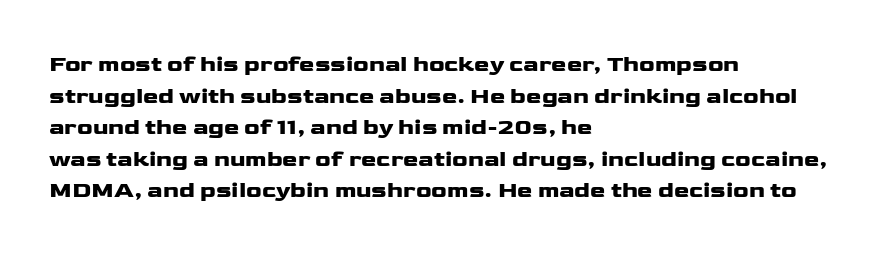
The letterforms sit shoulder to shoulder at normal distance. The paragraph has a hard left edge and a soft right edge. A clean baseline with only descenders dipping below it. No italicization has been applied; the sample stays upright.
